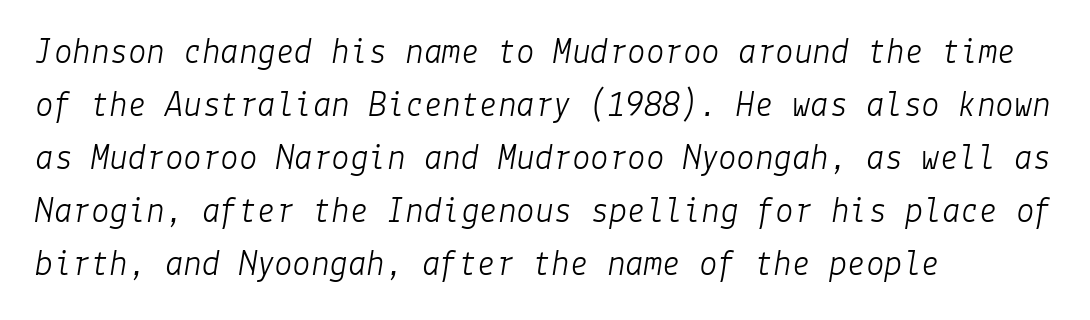
The image shows 37 px light type, italic (leaning right); set left-aligned, normal line spacing (1.43x), normal letter spacing, not underlined; low stroke contrast and a medium x-height.
